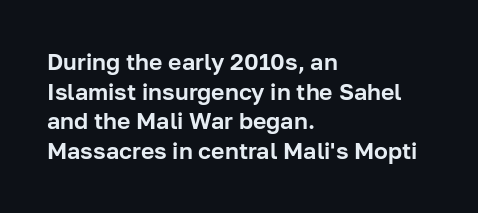
{"italic": "no", "underline": "no", "align": "left", "line_spacing": "normal", "line_spacing_ratio": 1.29, "letter_spacing": "normal", "letter_spacing_em": 0.0, "glyph_px": 23}
